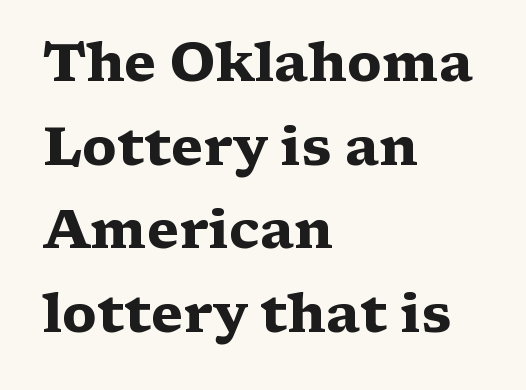
Notice how the stems are strictly vertical — no italics here. Horizontally, the lines are justified to the leading edge only. Any mark beneath the type? The region is blank. The strokes are fattened all the way to bold. Note: serifs present on the glyphs. The face used here is rendered with its standard letterfit.
